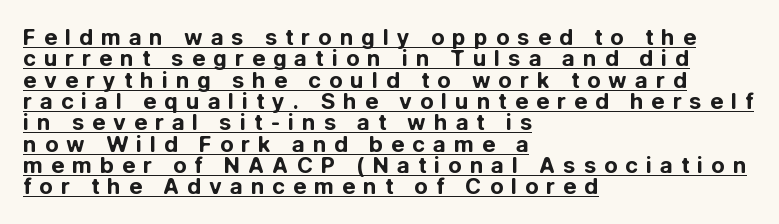
Does the lettering tilt? It doesn't — this is upright. A classic flush-left, rag-right setting is used for this passage. I'd describe the lettering as bold — thick and assertive. Successive baselines arrive quickly, one right under another. The line texture is sparse and dotted thanks to wide tracking.
